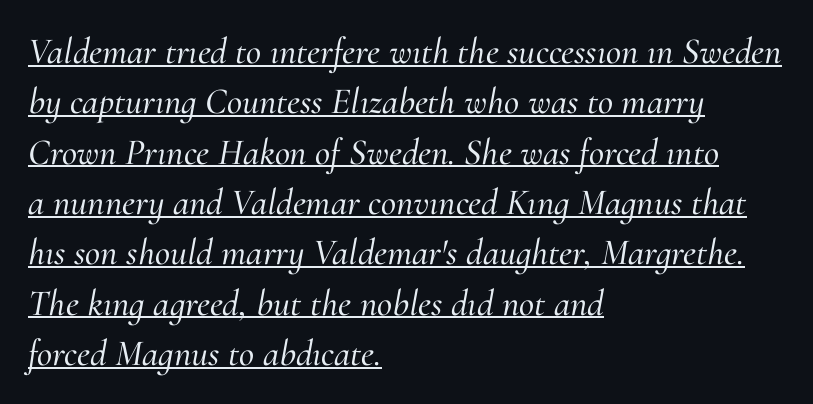
Vertical spacing — default. Character widths vary here, with narrow letters taking less room than wide ones. The text was rendered using a seriffed face with decorative stroke endings. In terms of letterspacing, this is plain default setting.
